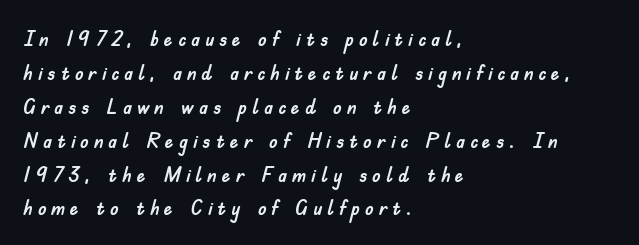
{"underline": "no", "align": "left", "line_spacing": "normal", "line_spacing_ratio": 1.54, "letter_spacing": "wide", "letter_spacing_em": 0.22, "glyph_px": 22}
